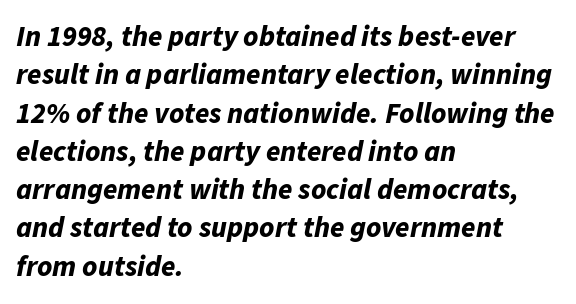
The image shows 29 px bold type, italic (leaning right); set left-aligned, normal line spacing (1.32x), normal letter spacing, not underlined; low stroke contrast and a medium x-height.
